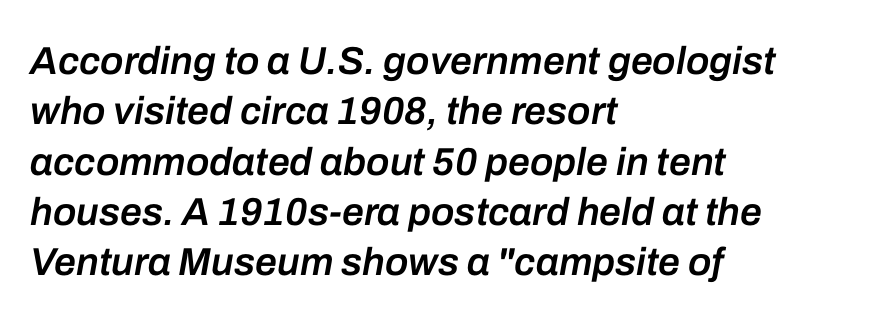
Q: Is the text bold? A: Semi-bold.
Q: Is the text italic (slanted)? A: Yes, it leans right by about 10 degrees.
Q: Is the text underlined? A: No.
Q: How is the paragraph aligned? A: Left-aligned.
Q: Is the spacing between letters normal or unusually wide? A: Normal.
Q: Is the spacing between lines tight, normal or loose? A: Normal.
Q: Width (condensed, normal, or wide)? A: Normal.
Q: Stroke contrast? A: Low.
Q: x-height? A: Medium.
Q: Monospaced? A: No.
